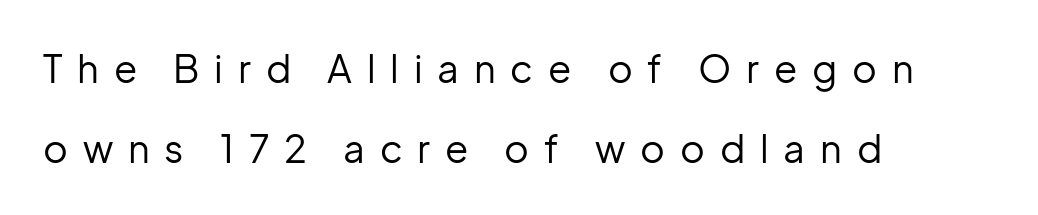
The image shows 38 px regular-weight sans-serif type, upright; set left-aligned, loose line spacing (2.1x), unusually wide letter spacing (+0.39 em), not underlined; low stroke contrast and a medium x-height.
